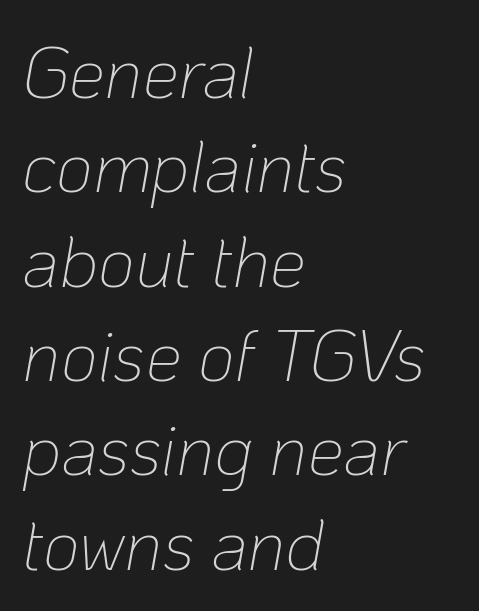
The image shows 72 px thin type, italic (leaning right); set left-aligned, normal line spacing (1.31x), normal letter spacing, not underlined; low stroke contrast and a medium x-height.
